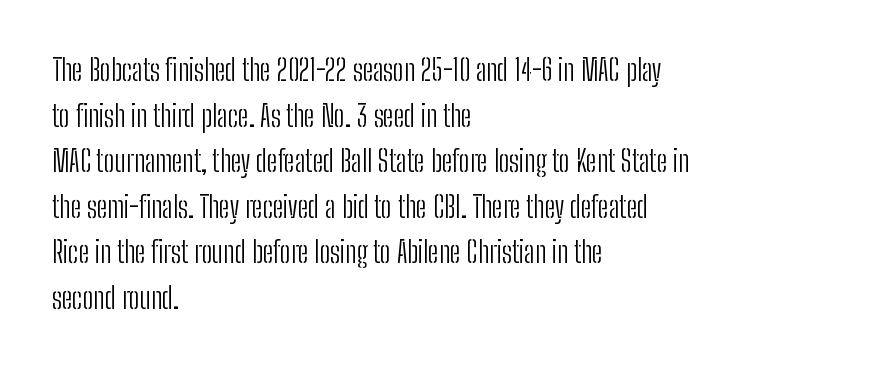
The image shows 29 px light, condensed sans-serif type, upright; set left-aligned, normal line spacing (1.57x), normal letter spacing, not underlined; low stroke contrast and a medium x-height.
